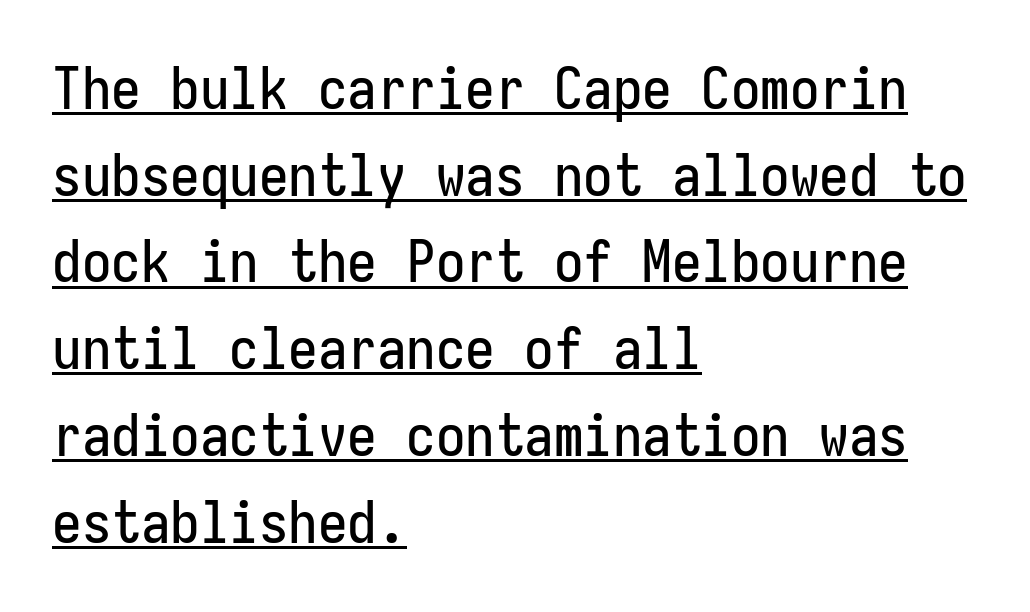
Compared with typical paragraphs, the rows here are spaced about the same. One-word summary of the alignment: left. Every word sits above its own underline. The type family on display is of the sans-serif kind. Italic? Not at all — the glyphs are vertical. You could count columns in this text — the font is strictly monospaced.
